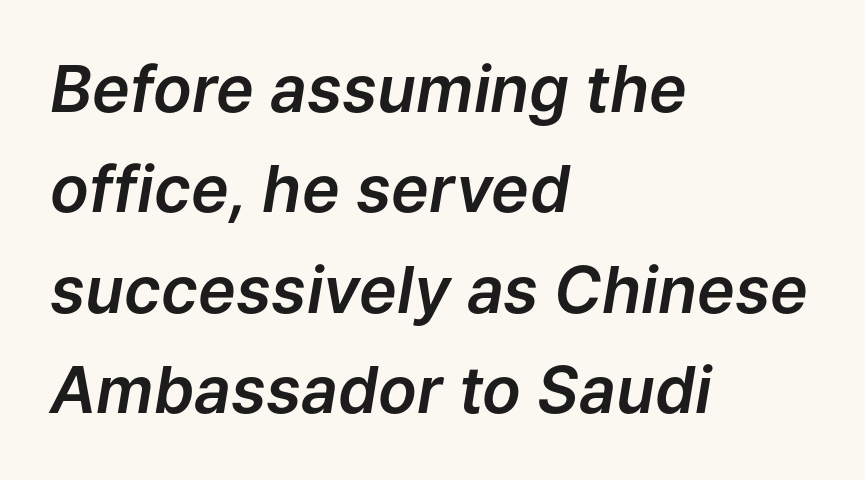
The image shows 64 px text type, italic (leaning right); set left-aligned, normal line spacing (1.57x), normal letter spacing, not underlined; low stroke contrast and a medium x-height.
